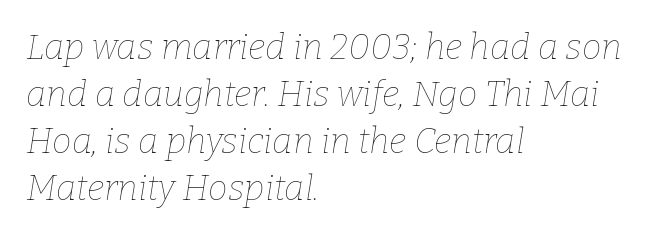
The image shows 35 px thin type, italic (leaning right); set left-aligned, normal line spacing (1.34x), normal letter spacing, not underlined; low stroke contrast and a medium x-height.
